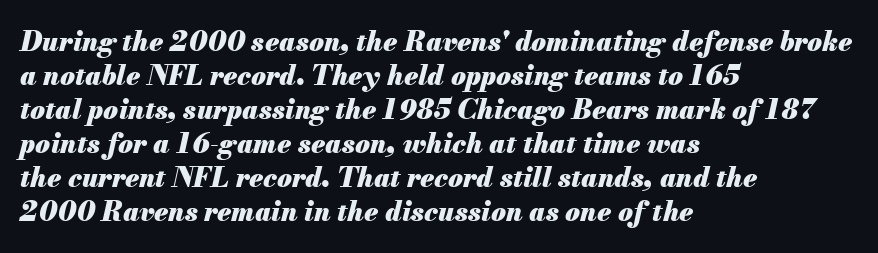
{"italic": "yes", "lean": "right", "slant_degrees": 13, "bold": "yes", "underline": "no", "align": "left", "line_spacing": "normal", "line_spacing_ratio": 1.26, "letter_spacing": "normal", "letter_spacing_em": 0.0, "glyph_px": 27}
